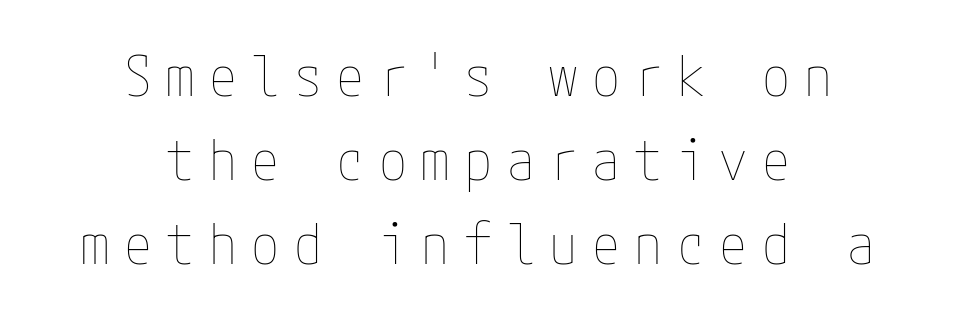
If you measured baseline to baseline, you'd find a middling distance. No chunkiness to these letters — they're not bold. The letters stand upright; this is a roman face. Any mark beneath the type? The region is blank. Leftover space on each line is divided equally before and after the words.
